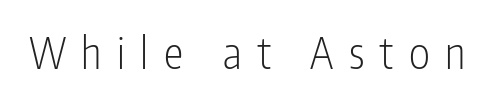
Q: Is the text bold? A: No.
Q: Is the text italic (slanted)? A: No, it is upright.
Q: Is the typeface a serif or a sans-serif typeface? A: Sans-serif.
Q: Is the text underlined? A: No.
Q: Is the spacing between letters normal or unusually wide? A: Unusually wide.
Q: Width (condensed, normal, or wide)? A: Condensed.
Q: Stroke contrast? A: Low.
Q: x-height? A: Medium.
Q: Monospaced? A: No.
